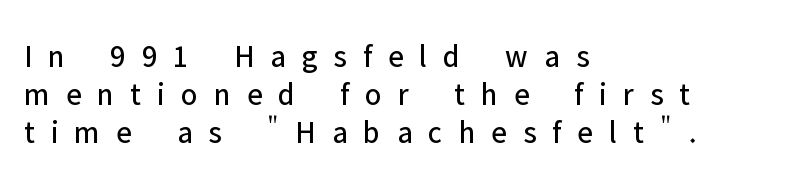
Q: Is the text bold? A: No.
Q: Is the text italic (slanted)? A: No, it is upright.
Q: Is the typeface a serif or a sans-serif typeface? A: Sans-serif.
Q: Is the text underlined? A: No.
Q: How is the paragraph aligned? A: Left-aligned.
Q: Is the spacing between letters normal or unusually wide? A: Unusually wide.
Q: Width (condensed, normal, or wide)? A: Normal.
Q: Stroke contrast? A: Low.
Q: x-height? A: Medium.
Q: Monospaced? A: No.
